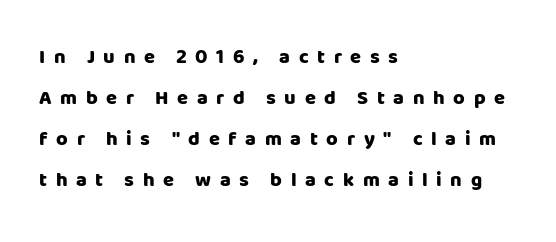
{"italic": "no", "bold": "yes", "underline": "no", "align": "left", "line_spacing": "loose", "line_spacing_ratio": 2.05, "letter_spacing": "wide", "letter_spacing_em": 0.43, "glyph_px": 20}
